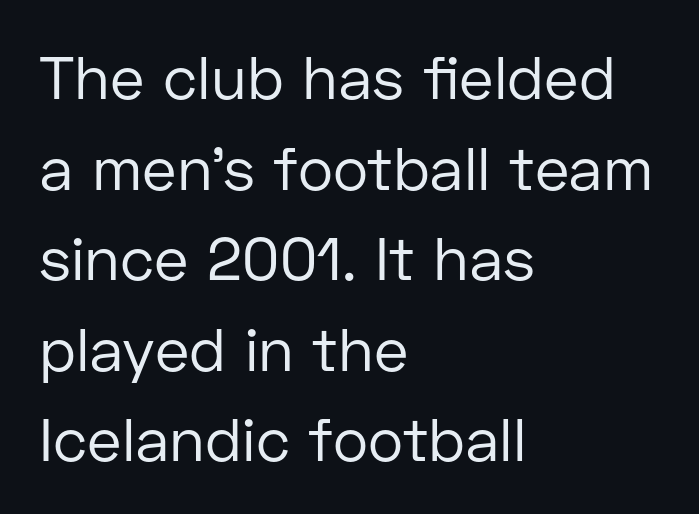
The paragraph shown leans on its left margin. Rendered with straight, roman letterforms. Honestly, there is no underline to notice here at all. Weight: regular or lighter.
